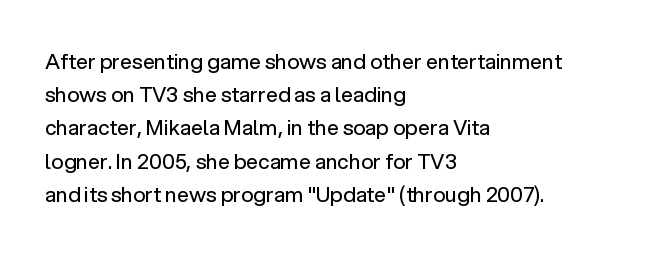
The image shows 21 px text type, upright; set left-aligned, normal line spacing (1.58x), normal letter spacing, not underlined.
